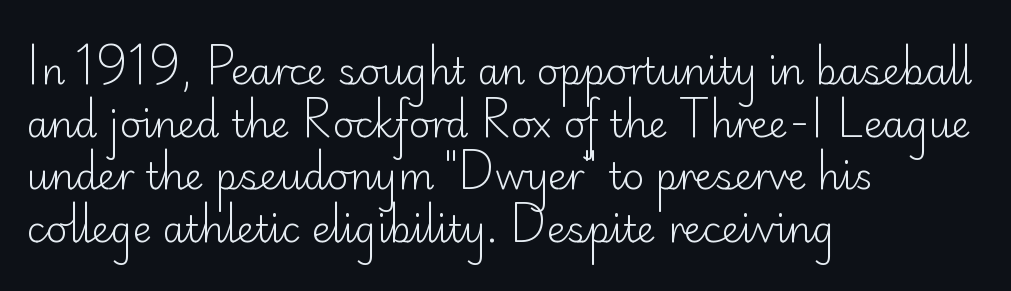
Q: Is the text bold? A: No.
Q: Is the text italic (slanted)? A: No, it is upright.
Q: Is the typeface a serif or a sans-serif typeface? A: Sans-serif.
Q: Is the text underlined? A: No.
Q: How is the paragraph aligned? A: Left-aligned.
Q: Is the spacing between letters normal or unusually wide? A: Normal.
Q: Is the spacing between lines tight, normal or loose? A: Normal.
Q: Width (condensed, normal, or wide)? A: Normal.
Q: Stroke contrast? A: Low.
Q: x-height? A: Small.
Q: Monospaced? A: No.
